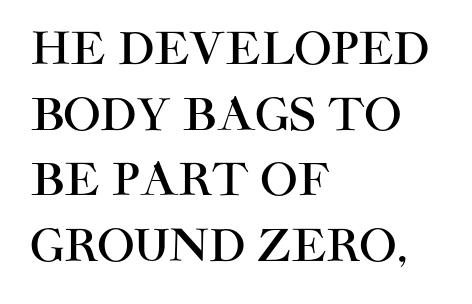
Which margin do the lines hug? The left one — the right edge is uneven. Quick note: not italic, upright. Evenly set lines give the paragraph a standard silhouette. Is this a fixed-width face? No — the glyphs have proportional, varying widths. This rendering features lettering with no underline. Each letter's strokes conclude bluntly, with no projecting serifs.
